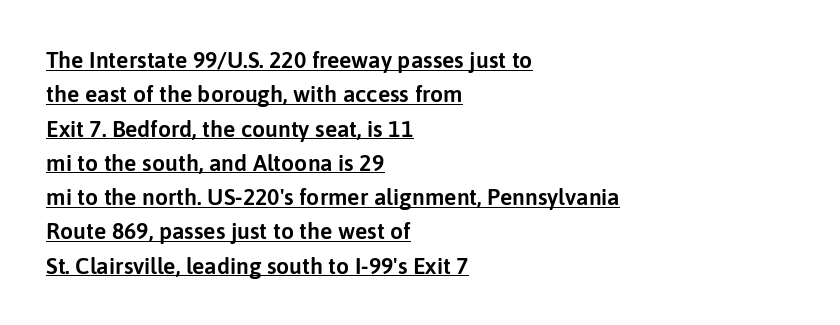
Q: Is the text italic (slanted)? A: No, it is upright.
Q: Is the text underlined? A: Yes.
Q: How is the paragraph aligned? A: Left-aligned.
Q: Is the spacing between letters normal or unusually wide? A: Normal.
Q: Is the spacing between lines tight, normal or loose? A: Normal.
